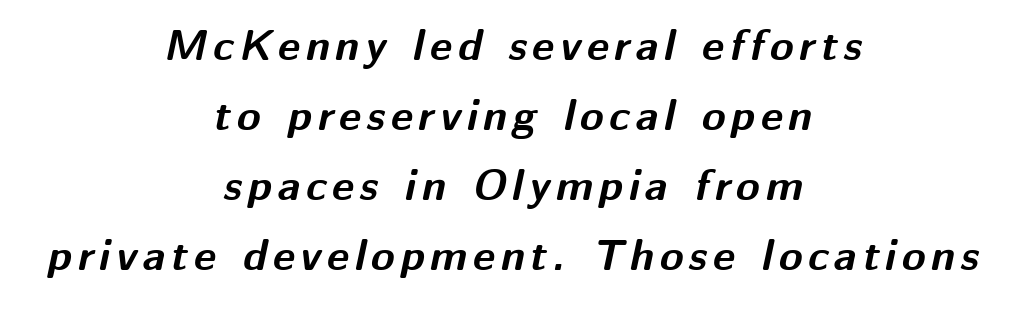
{"italic": "yes", "lean": "right", "slant_degrees": 12, "bold": "yes", "weight": "bold", "width": "normal", "stroke_contrast": "medium", "x_height": "medium", "monospaced": "no", "underline": "no", "align": "center", "line_spacing": "normal", "line_spacing_ratio": 1.63, "glyph_px": 43}
